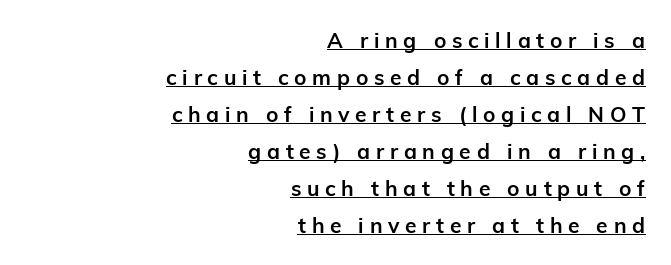
Q: Is the text bold? A: Yes.
Q: Is the text italic (slanted)? A: No, it is upright.
Q: Is the text underlined? A: Yes.
Q: How is the paragraph aligned? A: Right-aligned.
Q: Is the spacing between letters normal or unusually wide? A: Unusually wide.
